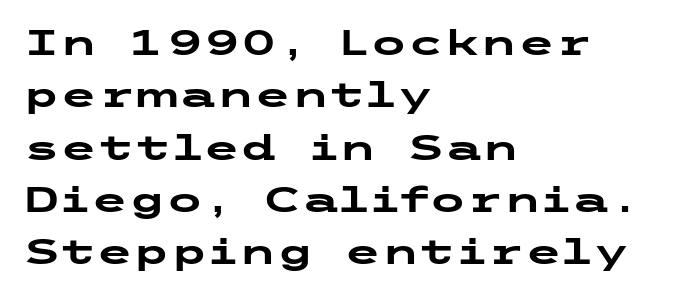
One glance says typical: line gaps are just what's usual. What weight is shown? A full bold with thick strokes. Unlike a traditional serif, this face leaves its strokes unadorned. The specimen reads as upright at a glance. Honestly, the letter spacing is just normal — you wouldn't notice it.
